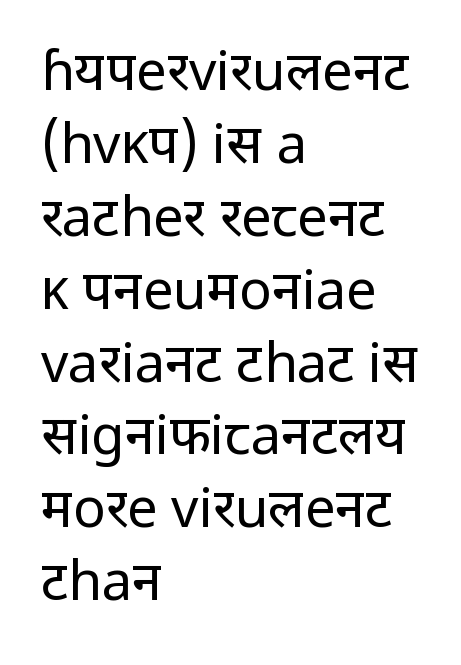
The lettering stays uniformly vertical, giving the passage a roman look. Horizontal bands of white between lines are of average thickness. Alignment: flush left. Spacing verdict: proportional, widths tailored to each character. Is the type heavy? It reads as light-to-regular instead.
